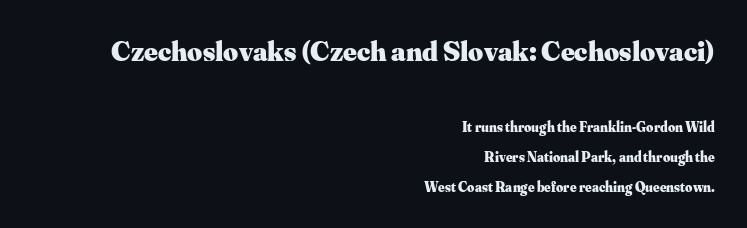
The image shows 29 px heavy serif type, upright; set right-aligned, loose line spacing (2.15x), normal letter spacing, not underlined; the first (top) block is 2.07x larger; medium stroke contrast and a small x-height.
